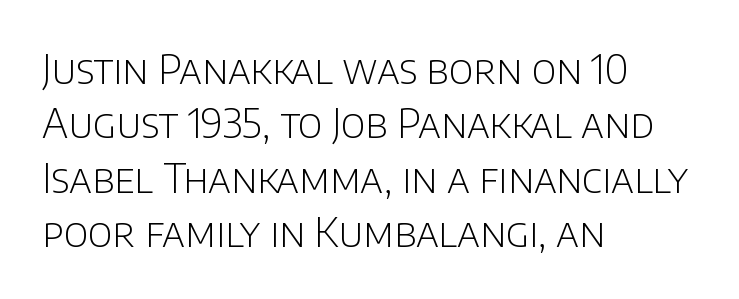
The paragraph shown leans on its left margin. Do the characters align in a grid? No, the font is proportional. These lines sit exactly where default settings would place them. A clean baseline with only descenders dipping below it.
